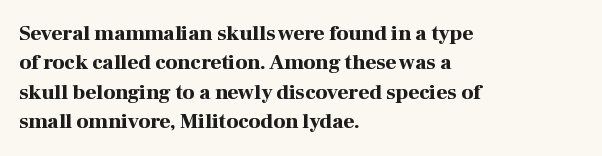
Posture: upright roman. Underlining? Definitely not there. Each line starts at the same left margin while the right side varies. Stroke thickness is high; the sample reads as a true bold. The block of text has a typical density, with ordinary space between rows.
